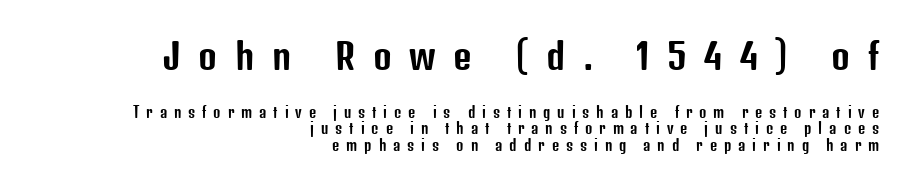
{"serif": "no", "italic": "no", "width": "condensed", "stroke_contrast": "low", "x_height": "medium", "monospaced": "no", "underline": "no", "align": "right", "line_spacing_ratio": 1.17, "letter_spacing": "wide", "letter_spacing_em": 0.49, "larger_block": "first", "size_ratio": 2.57, "glyph_px": 36}
